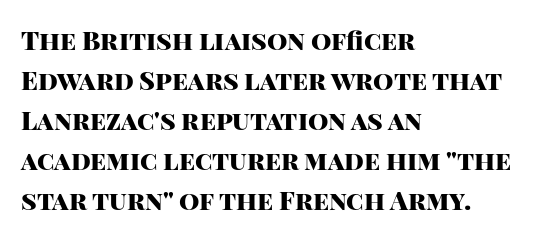
{"italic": "no", "bold": "yes", "underline": "no", "align": "left", "line_spacing": "normal", "line_spacing_ratio": 1.54, "letter_spacing": "normal", "letter_spacing_em": 0.0, "glyph_px": 26}
